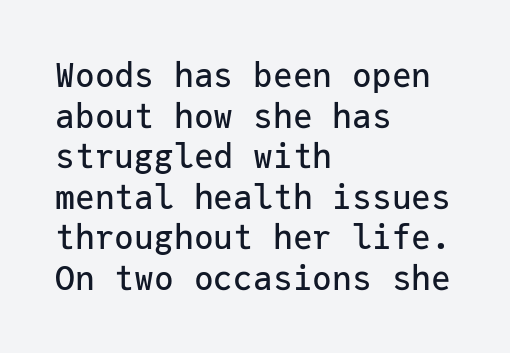
Q: Is the text italic (slanted)? A: No, it is upright.
Q: Is the typeface a serif or a sans-serif typeface? A: Sans-serif.
Q: Is the text underlined? A: No.
Q: How is the paragraph aligned? A: Left-aligned.
Q: Is the spacing between letters normal or unusually wide? A: Normal.
Q: Width (condensed, normal, or wide)? A: Normal.
Q: Stroke contrast? A: Low.
Q: x-height? A: Medium.
Q: Monospaced? A: Yes.
